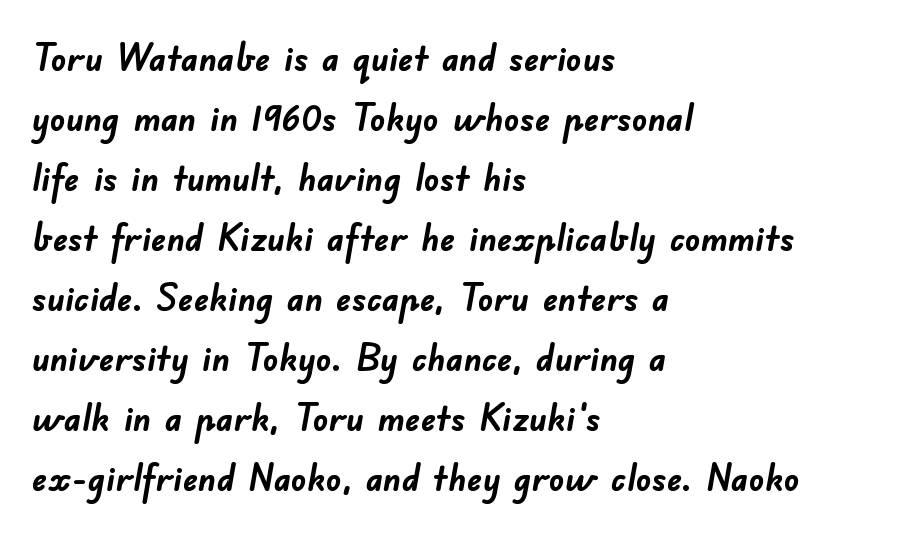
{"serif": "no", "bold": "yes", "weight": "semibold", "width": "normal", "stroke_contrast": "low", "x_height": "small", "monospaced": "no", "underline": "no", "align": "left", "line_spacing": "normal", "line_spacing_ratio": 1.58, "letter_spacing": "normal", "letter_spacing_em": 0.0, "glyph_px": 38}
